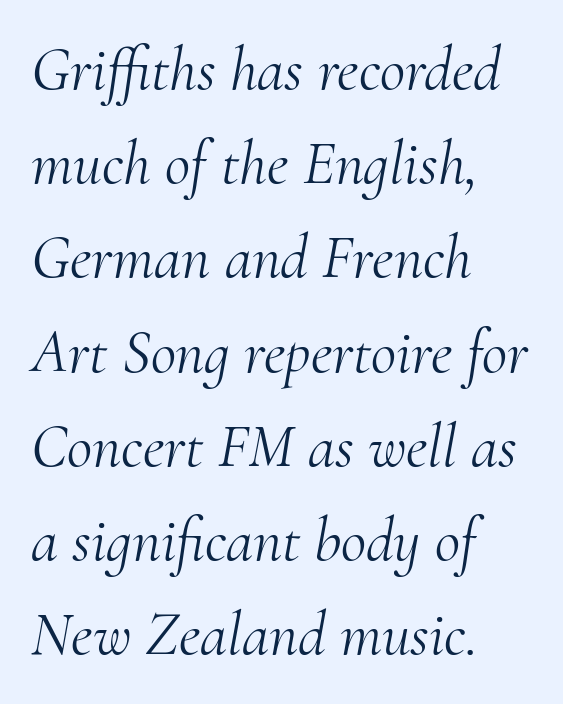
Unlike a clean sans, this face finishes its strokes with serifs. The passage shown stacks its lines at a standard gap. Students, note that the glyphs here touch the page at normal intervals. The letters advance in unequal steps, a hallmark of proportional type. Ink coverage per letter is moderate at most.
